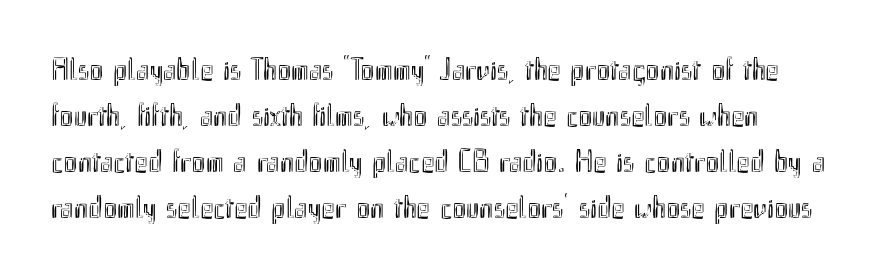
{"italic": "no", "width": "condensed", "x_height": "small", "monospaced": "no", "underline": "no", "line_spacing": "normal", "line_spacing_ratio": 1.44, "letter_spacing": "normal", "letter_spacing_em": 0.0, "glyph_px": 32}
